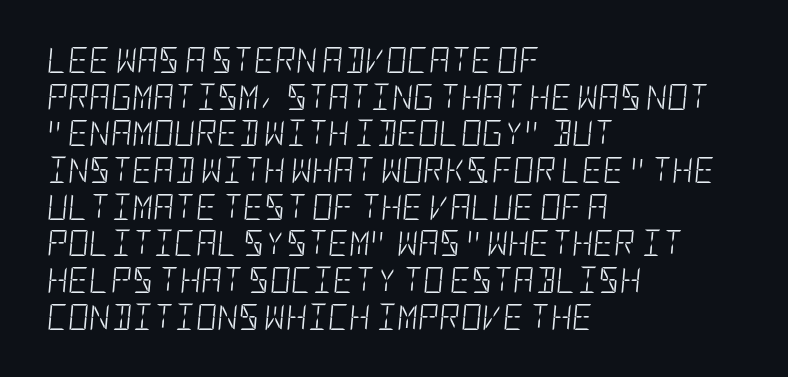
The image shows 26 px text type, italic (leaning right); set left-aligned, normal line spacing (1.41x), normal letter spacing, not underlined.
